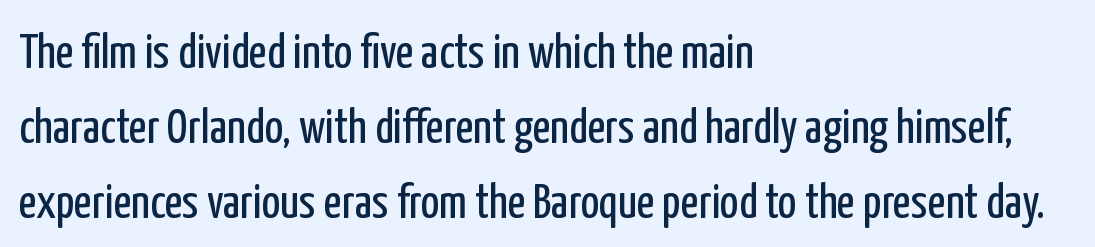
Quick note: interline space is typical. Weight: regular or lighter. Unmarked baselines from the first word to the last. Posture: vertical.
